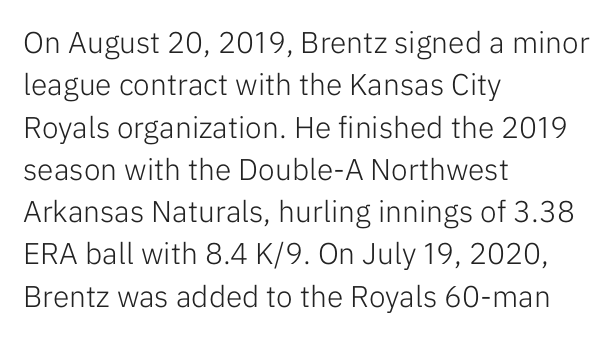
Q: Is the text bold? A: No.
Q: Is the text italic (slanted)? A: No, it is upright.
Q: Is the typeface a serif or a sans-serif typeface? A: Sans-serif.
Q: Is the text underlined? A: No.
Q: How is the paragraph aligned? A: Left-aligned.
Q: Is the spacing between letters normal or unusually wide? A: Normal.
Q: Is the spacing between lines tight, normal or loose? A: Normal.
Q: Width (condensed, normal, or wide)? A: Normal.
Q: Stroke contrast? A: Low.
Q: x-height? A: Medium.
Q: Monospaced? A: No.
